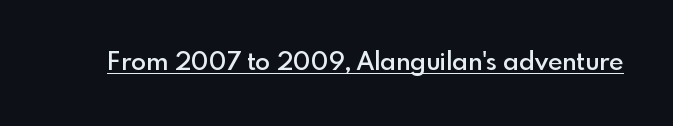
Q: Is the text bold? A: Semi-bold.
Q: Is the text italic (slanted)? A: No, it is upright.
Q: Is the text underlined? A: Yes.
Q: Is the spacing between letters normal or unusually wide? A: Normal.
